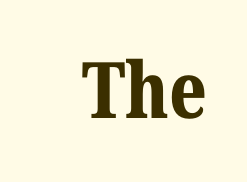
Q: Is the text bold? A: Yes.
Q: Is the text italic (slanted)? A: No, it is upright.
Q: Is the typeface a serif or a sans-serif typeface? A: Serif.
Q: Is the text underlined? A: No.
Q: How is the paragraph aligned? A: Right-aligned.
Q: Is the spacing between letters normal or unusually wide? A: Normal.
Q: Width (condensed, normal, or wide)? A: Normal.
Q: Stroke contrast? A: Medium.
Q: x-height? A: Medium.
Q: Monospaced? A: No.
